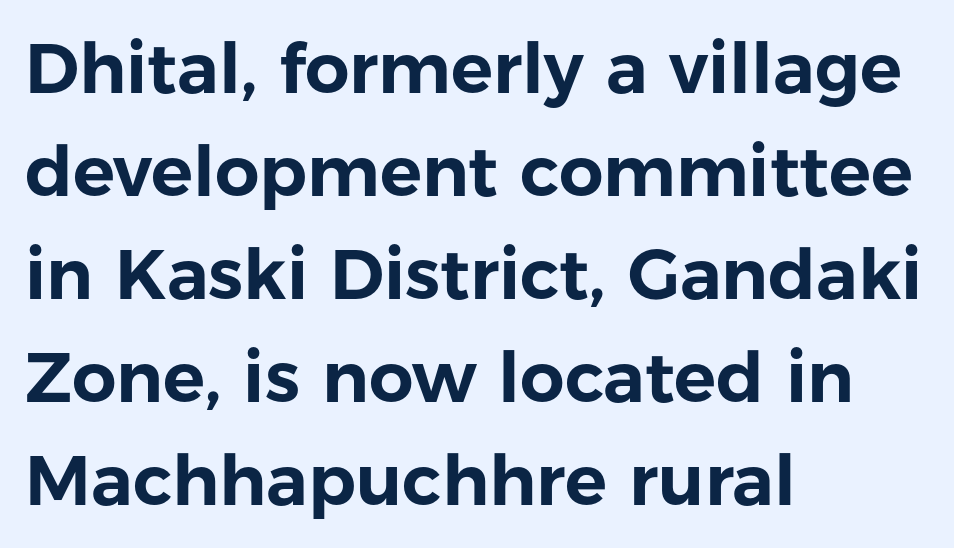
Q: Is the text italic (slanted)? A: No, it is upright.
Q: Is the typeface a serif or a sans-serif typeface? A: Sans-serif.
Q: Is the text underlined? A: No.
Q: How is the paragraph aligned? A: Left-aligned.
Q: Is the spacing between letters normal or unusually wide? A: Normal.
Q: Is the spacing between lines tight, normal or loose? A: Normal.
Q: Width (condensed, normal, or wide)? A: Normal.
Q: Stroke contrast? A: Low.
Q: x-height? A: Medium.
Q: Monospaced? A: No.
